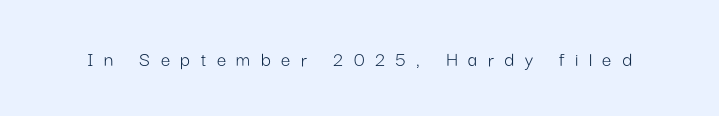
The image shows 21 px text type, upright; set unusually wide letter spacing (+0.5 em), not underlined.
